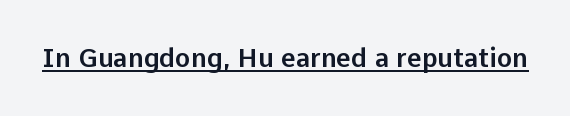
{"italic": "no", "underline": "yes", "letter_spacing": "normal", "letter_spacing_em": 0.0, "glyph_px": 26}
